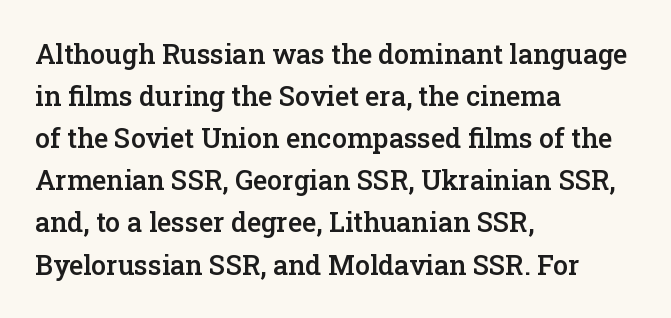
Successive baselines arrive at the customary interval. These lines stack with their left ends in a neat column. Italic? Not at all — the glyphs are vertical. The tracking reads as untouched default to a designer's eye.
